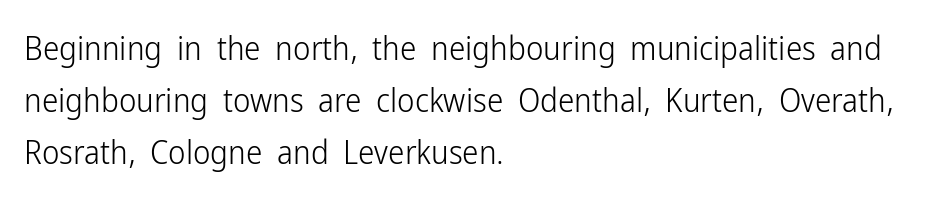
A typesetter would label this face a sans. Only glyphs here, with clear space below each row. Here the glyphs are tracked normally, forming tight word shapes. Notice how the passage keeps a crisp vertical edge on the left only. Rendered with straight, roman letterforms. Compared with typical paragraphs, the rows here are spaced about the same.
